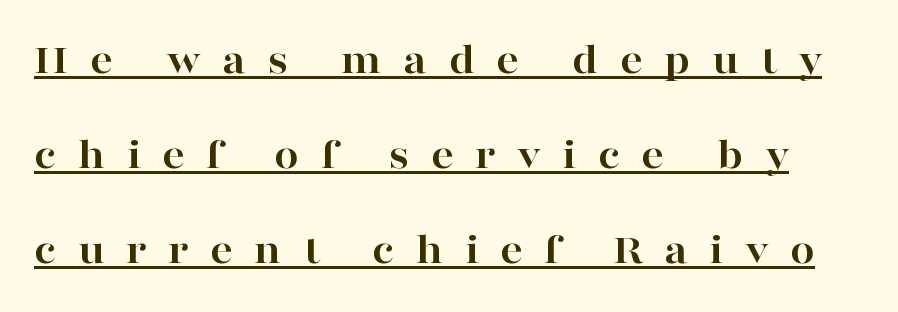
The image shows 44 px bold, wide serif type, upright; set loose line spacing (2.16x), unusually wide letter spacing (+0.49 em), underlined; high stroke contrast and a medium x-height.
